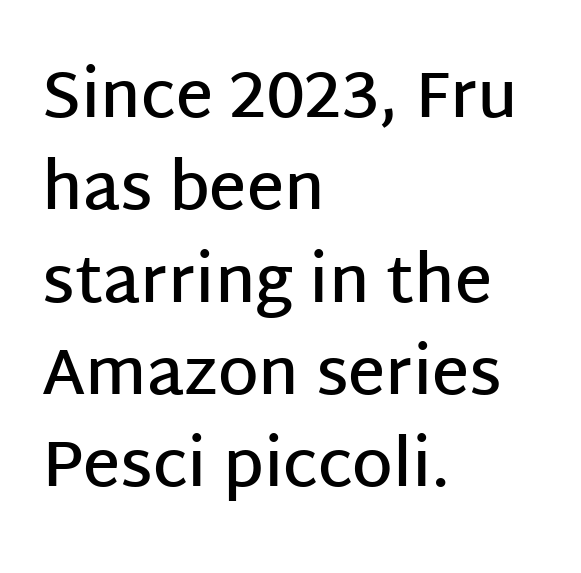
{"serif": "no", "italic": "no", "bold": "semi", "weight": "semibold", "width": "normal", "stroke_contrast": "low", "x_height": "large", "monospaced": "no", "underline": "no", "align": "left", "line_spacing": "normal", "line_spacing_ratio": 1.42, "letter_spacing": "normal", "letter_spacing_em": 0.0, "glyph_px": 65}
